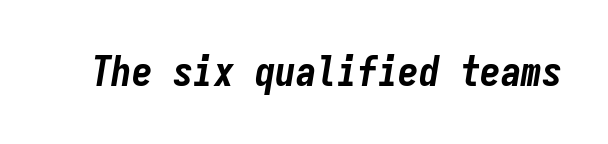
The image shows 41 px bold, condensed type, italic (leaning right), monospaced; set normal letter spacing, not underlined; low stroke contrast and a medium x-height.
